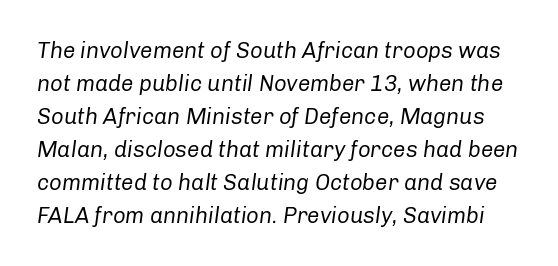
The image shows 22 px text type, italic (leaning right); set normal line spacing (1.5x), normal letter spacing, not underlined.
